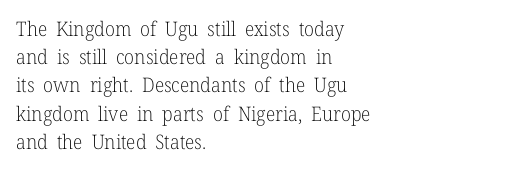
{"italic": "no", "bold": "no", "underline": "no", "align": "left", "line_spacing": "normal", "line_spacing_ratio": 1.41, "letter_spacing": "normal", "letter_spacing_em": 0.0, "glyph_px": 20}
